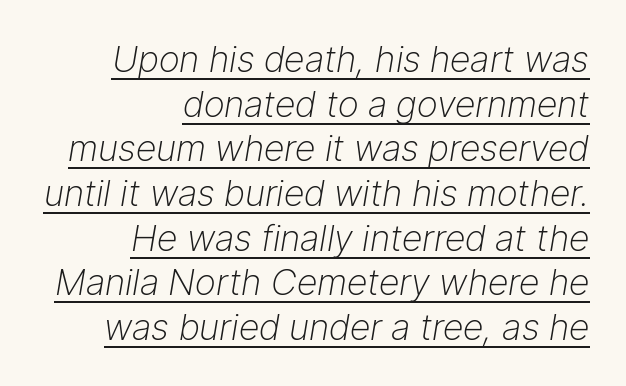
Slant detected: the letters are inclined. Looks like regular typesetting: each glyph gets only the width it needs. Does extra space separate the letters? No, they use regular spacing. Unbolded letterforms with no extra heft. The lines in this sample share a right terminus and differ only in where they begin.
